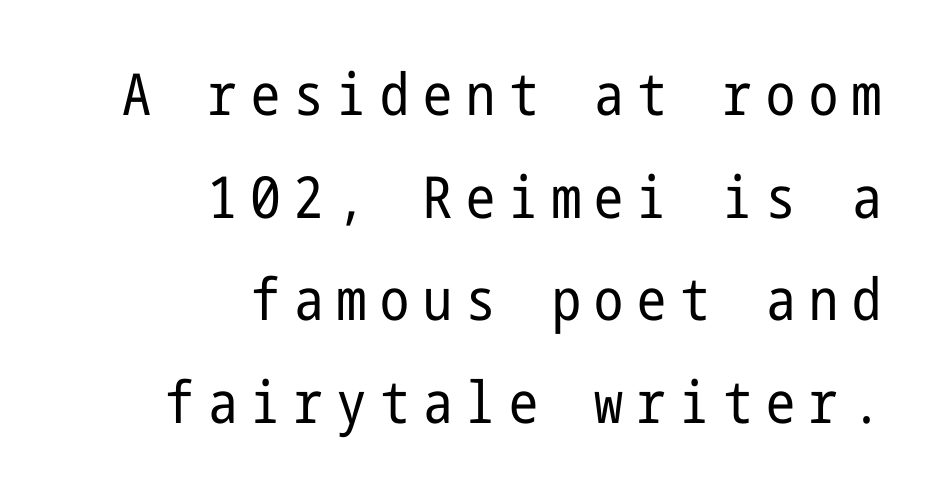
{"serif": "no", "italic": "no", "bold": "no", "weight": "regular", "width": "condensed", "stroke_contrast": "low", "x_height": "medium", "underline": "no", "align": "right", "line_spacing_ratio": 1.77, "letter_spacing": "wide", "letter_spacing_em": 0.24, "glyph_px": 58}
